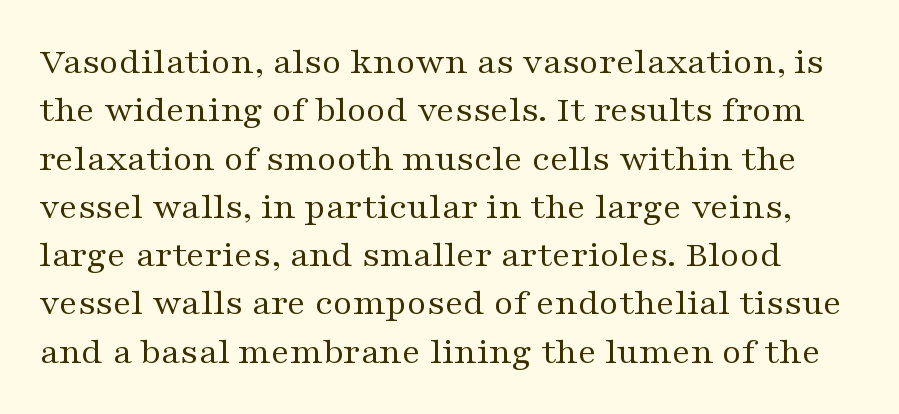
The image shows 38 px regular-weight, wide serif type, upright; set normal line spacing (1.27x), normal letter spacing, not underlined; medium stroke contrast and a medium x-height.
